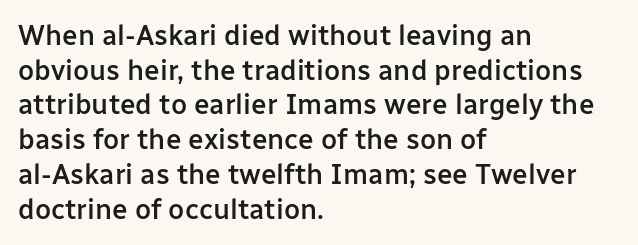
The specimen omits any rule beneath the text block's lines. The letters advance in unequal steps, a hallmark of proportional type. When letters stand straight like this, we call the style roman or upright. Heft: intermediate — a semibold.
